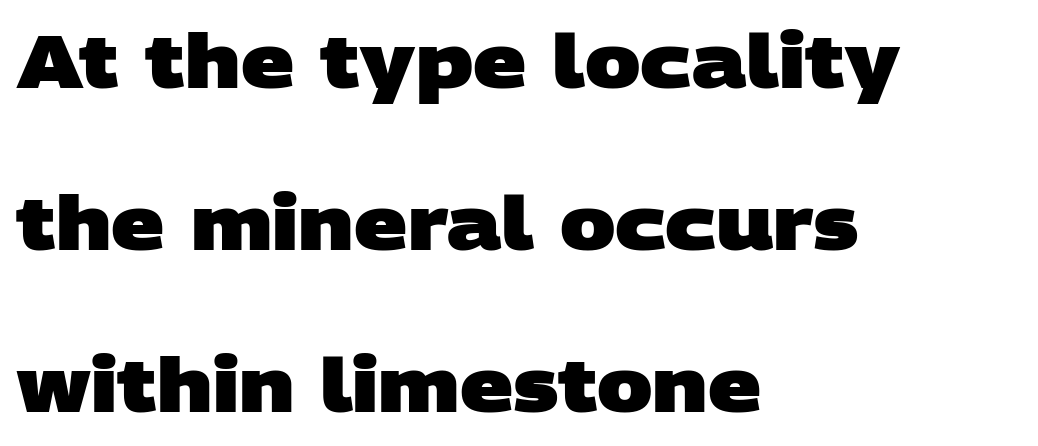
{"serif": "no", "bold": "yes", "weight": "heavy", "width": "wide", "stroke_contrast": "low", "x_height": "large", "monospaced": "no", "underline": "no", "align": "left", "line_spacing": "loose", "line_spacing_ratio": 2.19, "letter_spacing": "normal", "letter_spacing_em": 0.0, "glyph_px": 74}
